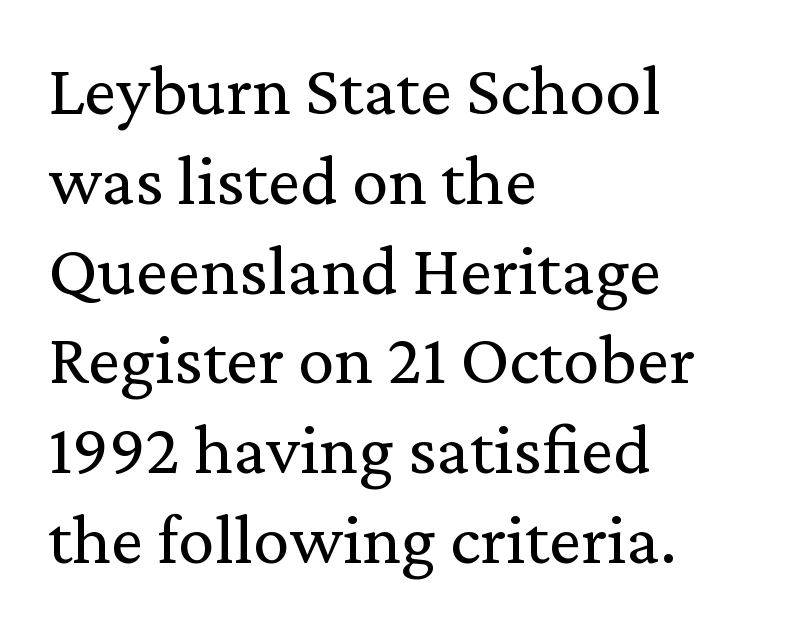
{"serif": "yes", "italic": "no", "bold": "no", "weight": "regular", "width": "normal", "stroke_contrast": "medium", "x_height": "medium", "monospaced": "no", "underline": "no", "align": "left", "line_spacing_ratio": 1.23, "letter_spacing": "normal", "letter_spacing_em": 0.0, "glyph_px": 73}
